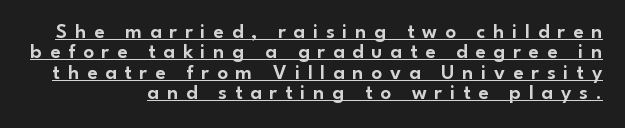
{"italic": "no", "underline": "yes", "line_spacing": "tight", "line_spacing_ratio": 0.97, "letter_spacing": "wide", "letter_spacing_em": 0.37, "glyph_px": 21}
